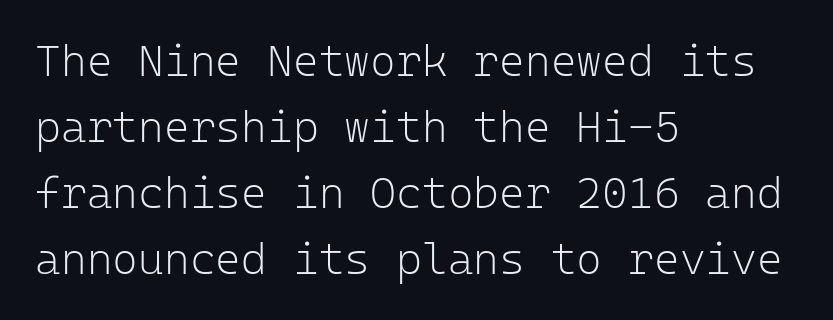
Is this a heavy cut? Hardly; it is regular or lighter. The rendering keeps characters at their native spacing. A typesetter would call this monospace, since all characters share one set width. The face used here is a sans, in the tradition of grotesques and geometrics.
